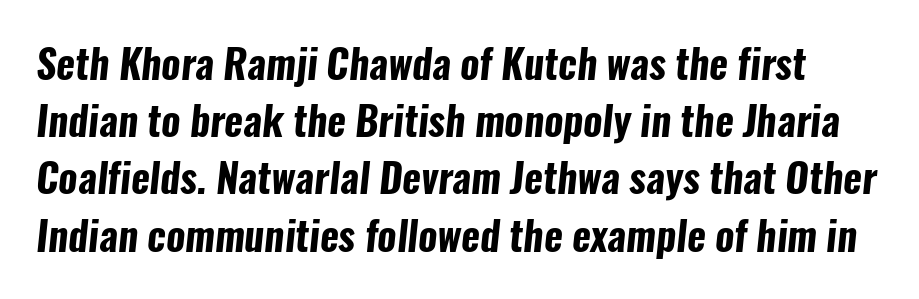
The image shows 40 px bold, condensed sans-serif type; set normal line spacing (1.43x), normal letter spacing, not underlined; low stroke contrast and a medium x-height.
